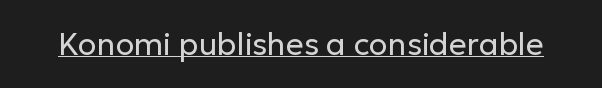
Counters stay open thanks to moderate or lighter strokes. I'd call this a sans setting — the letters go barefoot. This rendering features underlined lettering. The line texture is even and compact thanks to regular tracking. In terms of posture, this sample is upright.
